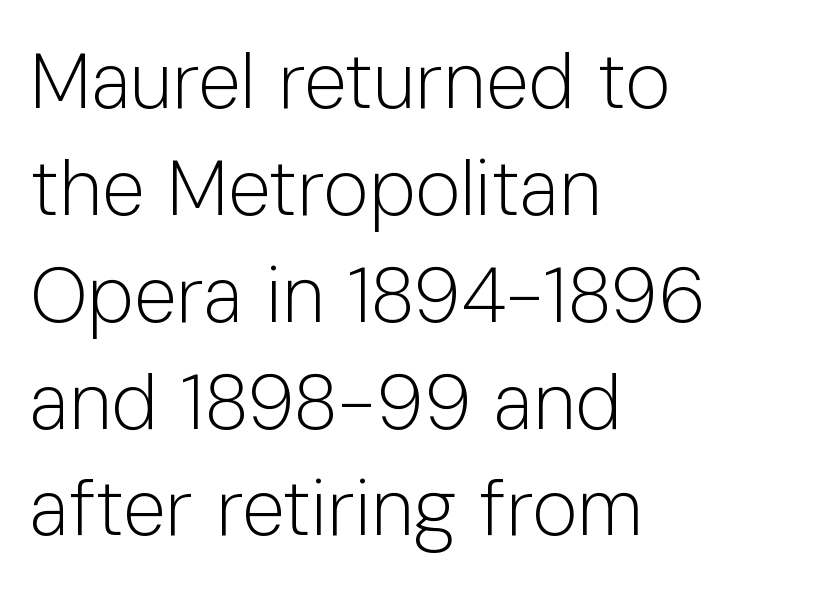
{"serif": "no", "italic": "no", "bold": "no", "weight": "light", "width": "normal", "stroke_contrast": "low", "x_height": "medium", "monospaced": "no", "underline": "no", "align": "left", "line_spacing": "normal", "line_spacing_ratio": 1.37, "letter_spacing": "normal", "letter_spacing_em": 0.0, "glyph_px": 78}
